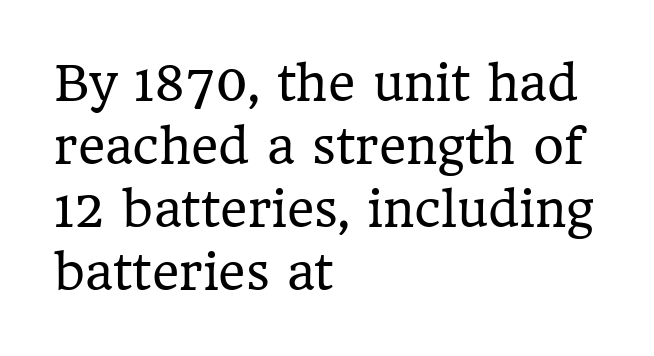
{"serif": "yes", "italic": "no", "bold": "no", "weight": "regular", "width": "normal", "stroke_contrast": "low", "x_height": "medium", "monospaced": "no", "underline": "no", "align": "left", "line_spacing": "normal", "line_spacing_ratio": 1.34, "letter_spacing": "normal", "letter_spacing_em": 0.0, "glyph_px": 47}
